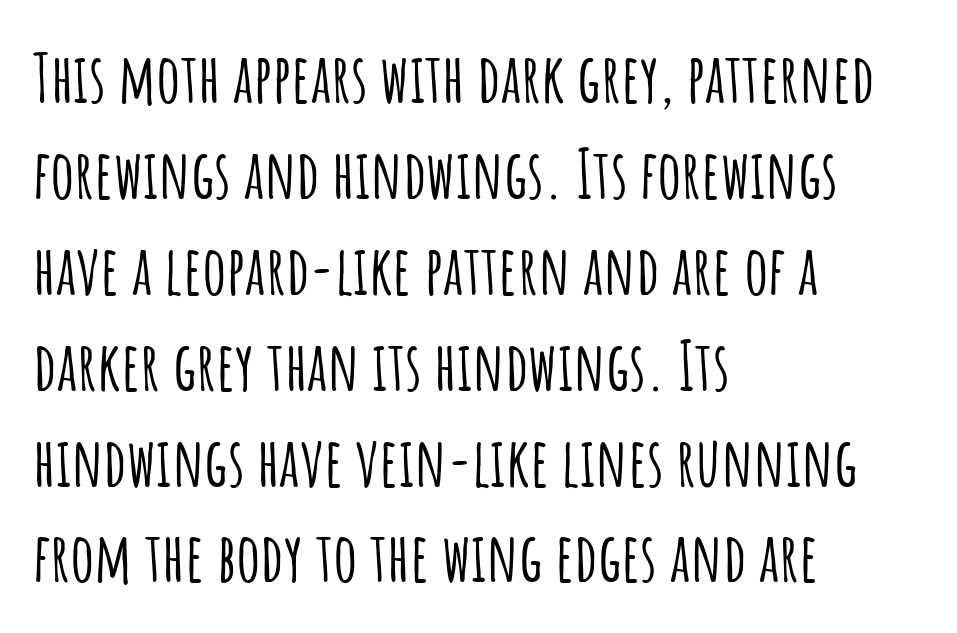
{"serif": "no", "italic": "no", "width": "condensed", "stroke_contrast": "low", "x_height": "large", "monospaced": "no", "underline": "no", "align": "left", "line_spacing": "normal", "line_spacing_ratio": 1.41, "letter_spacing": "normal", "letter_spacing_em": 0.0, "glyph_px": 68}
